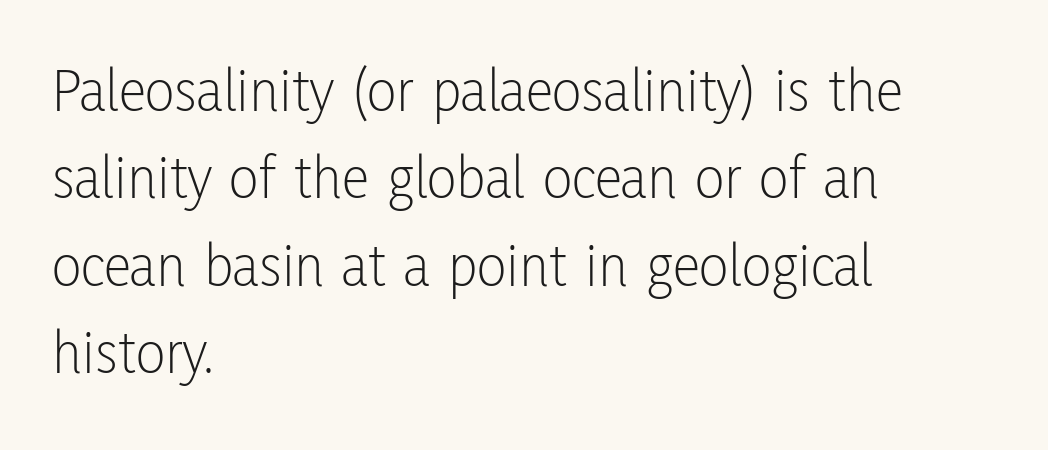
The image shows 62 px light, condensed sans-serif type, upright; set left-aligned, normal line spacing (1.41x), normal letter spacing, not underlined; low stroke contrast and a medium x-height.
